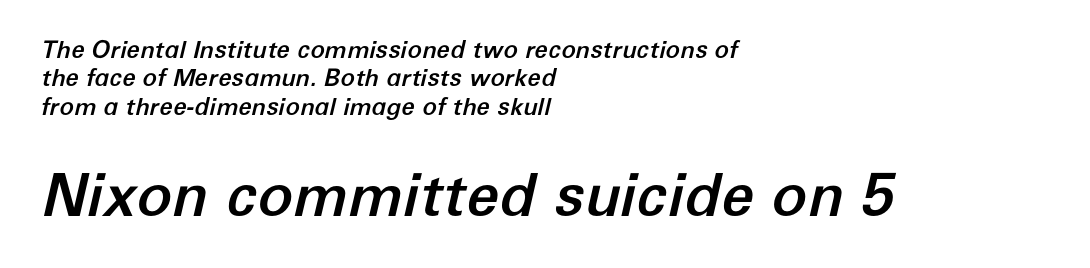
The lines are quadded left. Check under the words: just untouched page. The whole block is typeset with a tilt. Observe the ordinary spacing: letters are neighbours, not strangers. The rendering enlarges the type as you move from the upper chunk to the lower. This sample has the flowing, uneven cadence of proportional lettering.
